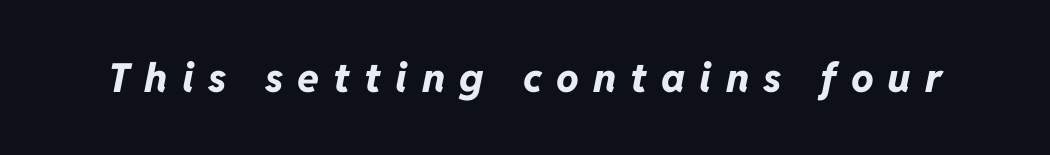
Q: Is the text bold? A: Yes.
Q: Is the text italic (slanted)? A: Yes, it leans right by about 11 degrees.
Q: Is the text underlined? A: No.
Q: Is the spacing between letters normal or unusually wide? A: Unusually wide.
Q: Width (condensed, normal, or wide)? A: Normal.
Q: Stroke contrast? A: Low.
Q: x-height? A: Medium.
Q: Monospaced? A: No.
